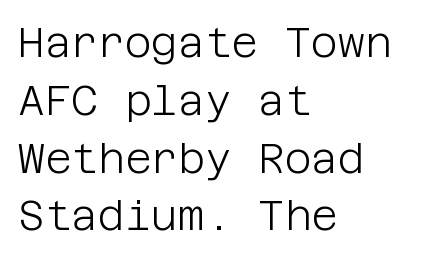
The image shows 41 px light sans-serif type, upright; set left-aligned, normal line spacing (1.41x), normal letter spacing, not underlined; low stroke contrast and a large x-height.
